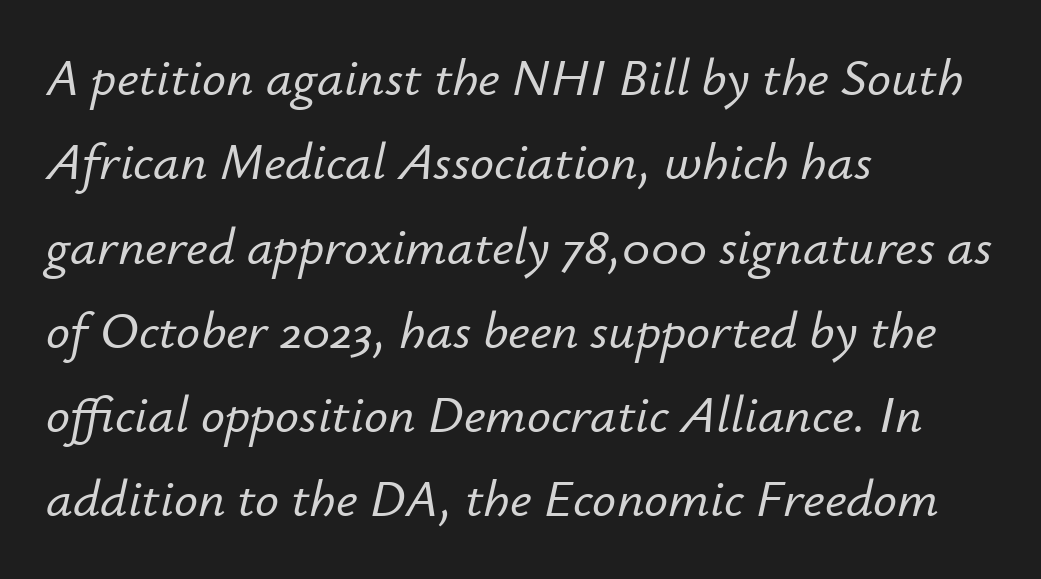
Compared with typical paragraphs, the rows here are spaced about the same. Italic? Definitely — the glyphs are oblique. Here the glyphs are tracked normally, forming tight word shapes. This sample has the flowing, uneven cadence of proportional lettering. Check the space under the baseline: it is left empty.
